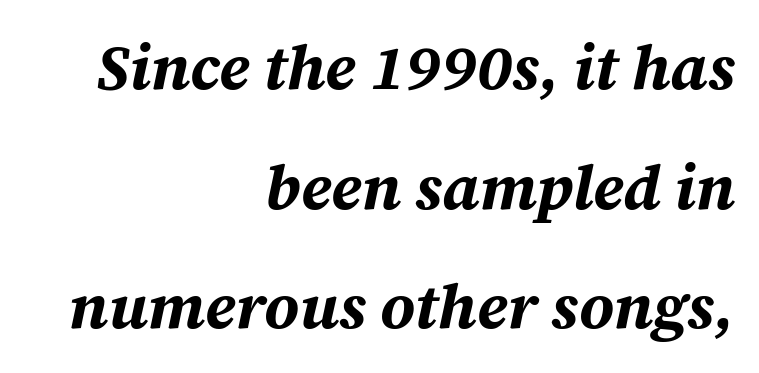
In terms of leading, this rendering errs on the spacious side. Inter-character spacing is left at the font's built-in metrics. It's the slanting kind of type. You could not count columns in this text — the font is proportionally spaced. Each row of text sits above clean, open space.
